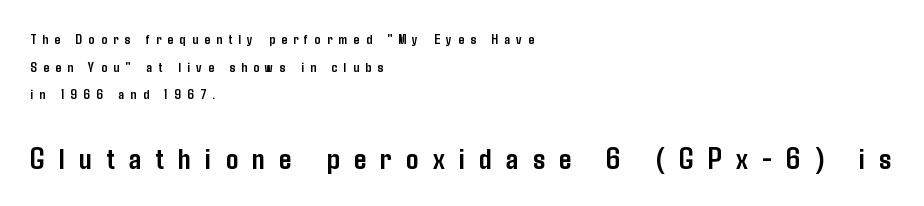
Q: Is the text bold? A: Yes.
Q: Is the text italic (slanted)? A: No, it is upright.
Q: Is the typeface a serif or a sans-serif typeface? A: Sans-serif.
Q: Is the text underlined? A: No.
Q: How is the paragraph aligned? A: Left-aligned.
Q: Is the spacing between letters normal or unusually wide? A: Unusually wide.
Q: Is the spacing between lines tight, normal or loose? A: Loose.
Q: Which block of text is set in a larger size, the first (top) or the second (bottom)? A: The second (bottom) one.
Q: Width (condensed, normal, or wide)? A: Condensed.
Q: Stroke contrast? A: Low.
Q: x-height? A: Medium.
Q: Monospaced? A: No.
